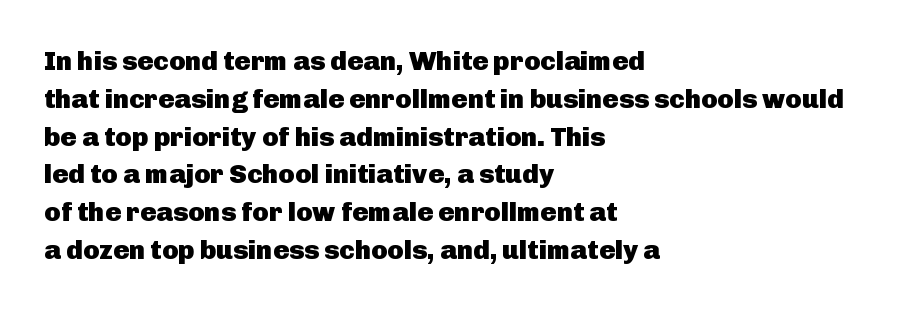
Line spacing here is normal. The baseline area is clear. This sample uses an upright cut, with every glyph sitting square on the baseline. These lines keep a tight, regular rhythm from letter to letter. Line beginnings align vertically; line endings do not.
